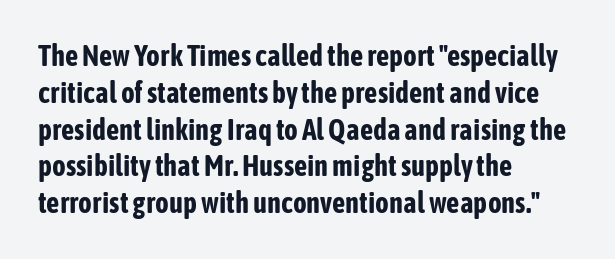
{"serif": "no", "italic": "no", "bold": "yes", "weight": "bold", "width": "condensed", "stroke_contrast": "low", "x_height": "medium", "monospaced": "no", "underline": "no", "align": "left", "line_spacing": "normal", "line_spacing_ratio": 1.27, "letter_spacing": "normal", "letter_spacing_em": 0.0, "glyph_px": 29}
